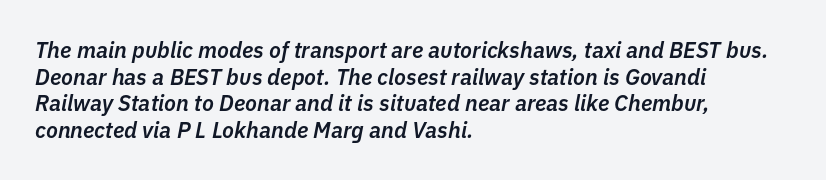
{"italic": "yes", "lean": "right", "slant_degrees": 11, "bold": "semi", "underline": "no", "align": "left", "line_spacing_ratio": 1.21, "letter_spacing": "normal", "letter_spacing_em": 0.0, "glyph_px": 22}
